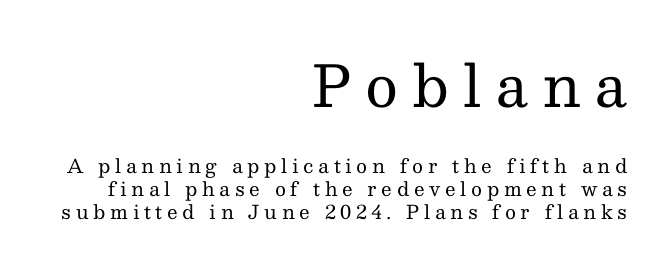
The letterforms sit at book weight or below. Proportional: the letters do not fall into vertical columns. The rendering inserts visible extra space after every character. Here the first block reads like a headline and the second like body copy. The space directly below the letters is spotless. The paragraph shown leans on its right margin.
